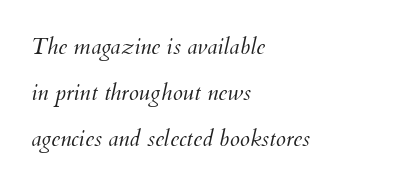
These glyphs show unthickened strokes, regular width or finer. The compositor pushed each line to the left boundary. No extra tracking has been applied to these lines. Notice the wide empty band between every row — that's loose leading. Honestly, there is no underline to notice here at all.
